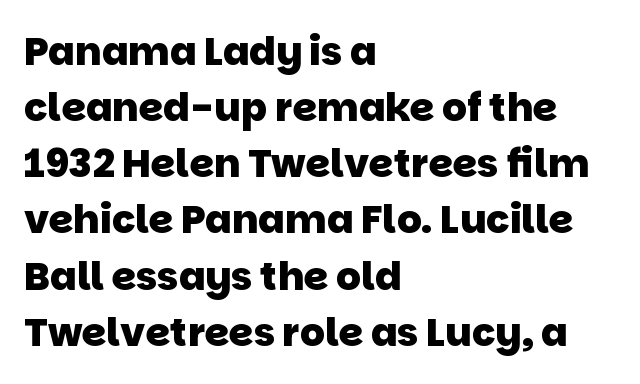
{"serif": "no", "bold": "yes", "weight": "heavy", "width": "normal", "stroke_contrast": "low", "x_height": "large", "monospaced": "no", "underline": "no", "align": "left", "line_spacing": "normal", "line_spacing_ratio": 1.44, "letter_spacing": "normal", "letter_spacing_em": 0.0, "glyph_px": 39}
